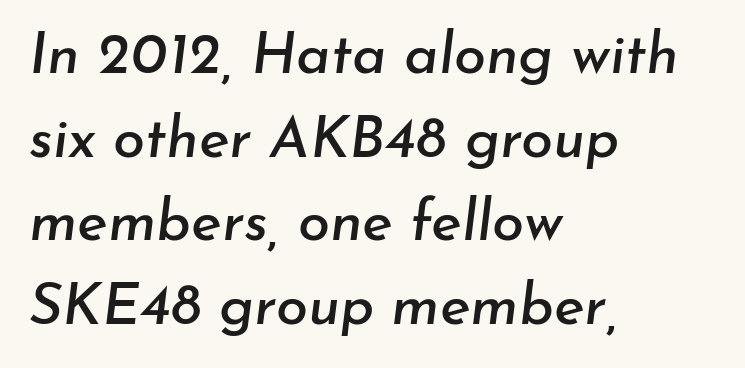
Q: Is the text italic (slanted)? A: Yes, it leans right by about 7 degrees.
Q: Is the text underlined? A: No.
Q: How is the paragraph aligned? A: Left-aligned.
Q: Is the spacing between letters normal or unusually wide? A: Normal.
Q: Is the spacing between lines tight, normal or loose? A: Normal.
Q: Width (condensed, normal, or wide)? A: Normal.
Q: Stroke contrast? A: Low.
Q: x-height? A: Small.
Q: Monospaced? A: No.
